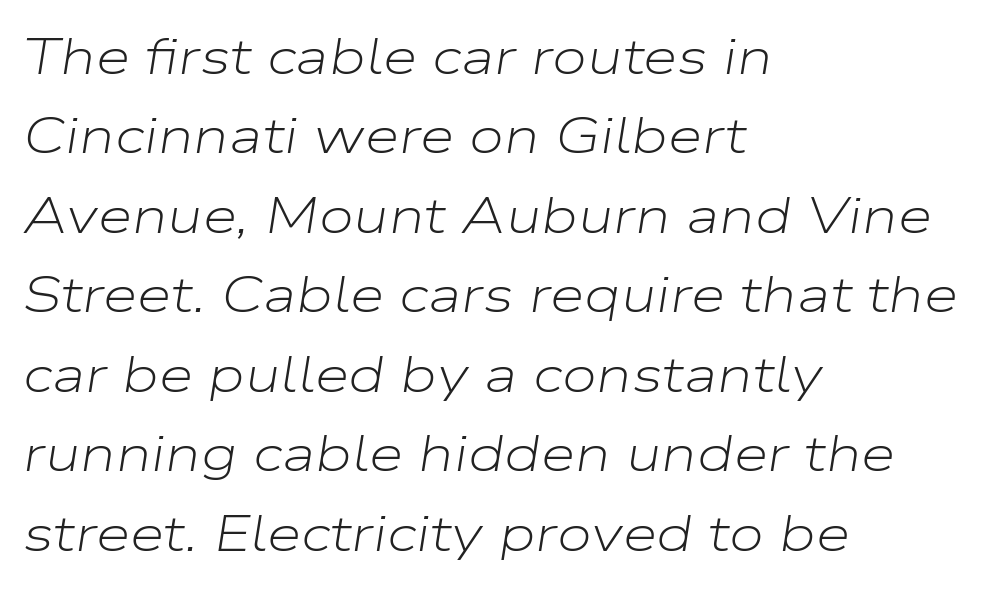
Q: Is the text bold? A: No.
Q: Is the text italic (slanted)? A: Yes, it leans right by about 9 degrees.
Q: Is the text underlined? A: No.
Q: How is the paragraph aligned? A: Left-aligned.
Q: Is the spacing between letters normal or unusually wide? A: Normal.
Q: Is the spacing between lines tight, normal or loose? A: Normal.
Q: Width (condensed, normal, or wide)? A: Wide.
Q: Stroke contrast? A: Low.
Q: x-height? A: Medium.
Q: Monospaced? A: No.
